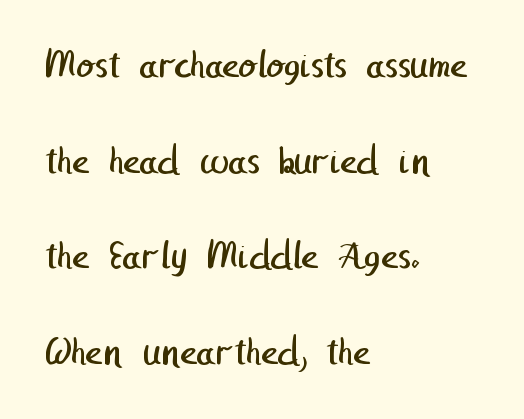
Q: Is the text bold? A: No.
Q: Is the typeface a serif or a sans-serif typeface? A: Sans-serif.
Q: Is the text underlined? A: No.
Q: How is the paragraph aligned? A: Left-aligned.
Q: Is the spacing between letters normal or unusually wide? A: Normal.
Q: Is the spacing between lines tight, normal or loose? A: Loose.
Q: Width (condensed, normal, or wide)? A: Normal.
Q: Stroke contrast? A: Low.
Q: x-height? A: Medium.
